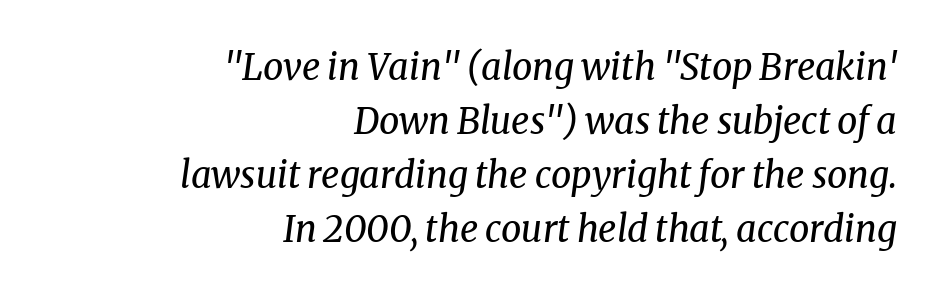
The image shows 36 px regular-weight serif type, italic (leaning right); set right-aligned, normal line spacing (1.5x), normal letter spacing, not underlined; medium stroke contrast and a medium x-height.
